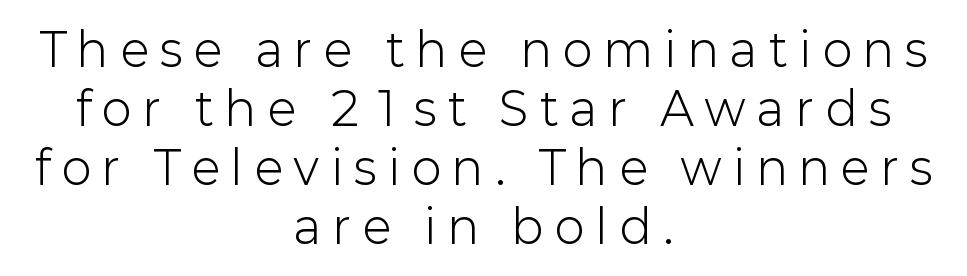
{"serif": "no", "italic": "no", "bold": "no", "weight": "light", "width": "normal", "stroke_contrast": "low", "x_height": "medium", "monospaced": "no", "underline": "no", "align": "center", "line_spacing": "normal", "line_spacing_ratio": 1.31, "letter_spacing": "wide", "letter_spacing_em": 0.27, "glyph_px": 45}
